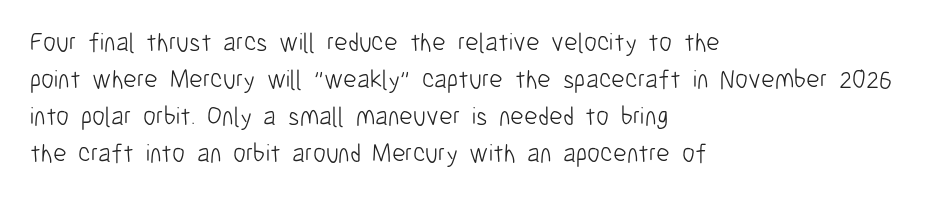
{"italic": "no", "bold": "no", "underline": "no", "align": "left", "line_spacing": "normal", "line_spacing_ratio": 1.42, "letter_spacing": "normal", "letter_spacing_em": 0.0, "glyph_px": 26}
